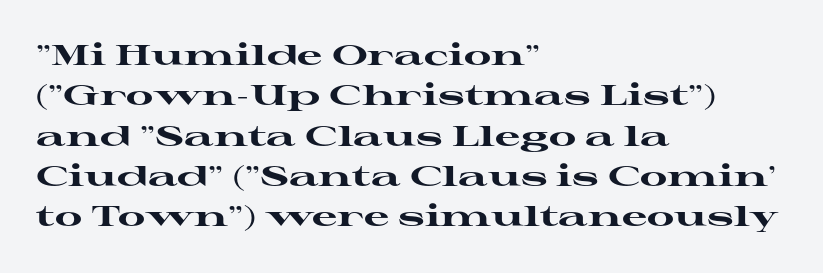
{"serif": "yes", "italic": "no", "bold": "yes", "weight": "heavy", "width": "wide", "stroke_contrast": "high", "x_height": "medium", "monospaced": "no", "underline": "no", "align": "left", "line_spacing": "normal", "line_spacing_ratio": 1.44, "letter_spacing": "normal", "letter_spacing_em": 0.0, "glyph_px": 28}
